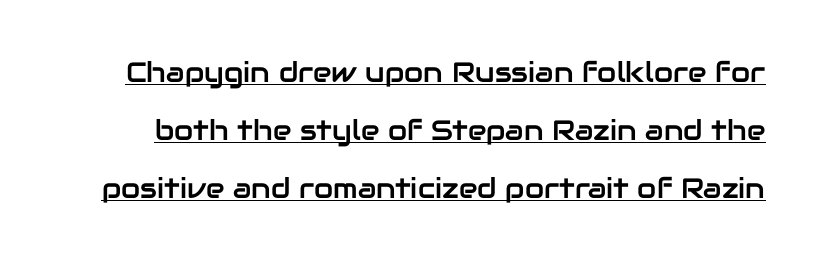
{"serif": "no", "italic": "no", "width": "normal", "stroke_contrast": "low", "x_height": "medium", "monospaced": "no", "underline": "yes", "line_spacing": "loose", "line_spacing_ratio": 2.08, "letter_spacing": "normal", "letter_spacing_em": 0.0, "glyph_px": 28}
